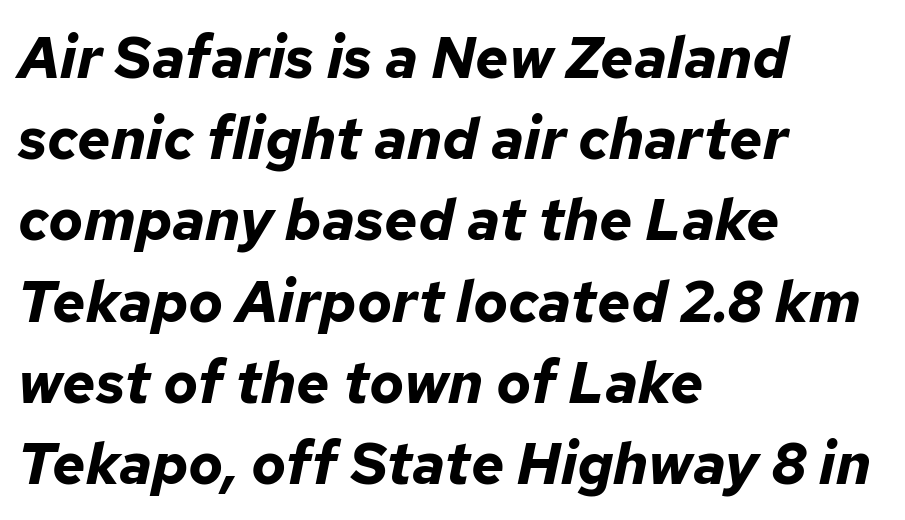
If you measured baseline to baseline, you'd find a middling distance. Does the copy run flush right? No — it runs flush left. Emphasis by weight is at full strength: bold. Every character sits at an angle, as italics do. The rendering keeps characters at their native spacing. Character widths vary here, with narrow letters taking less room than wide ones.
